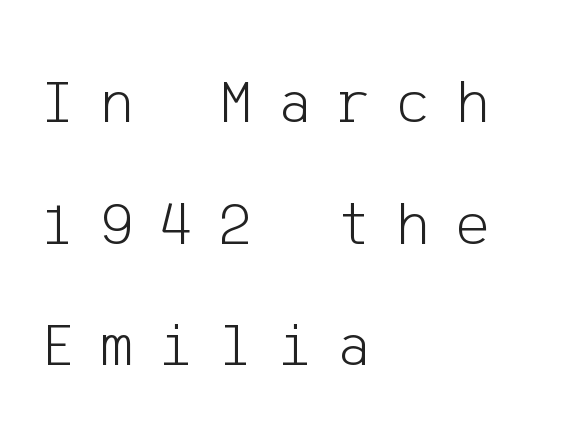
{"serif": "no", "italic": "no", "bold": "no", "weight": "light", "width": "normal", "stroke_contrast": "low", "x_height": "medium", "underline": "no", "align": "left", "line_spacing": "loose", "line_spacing_ratio": 1.93, "letter_spacing": "wide", "letter_spacing_em": 0.41, "glyph_px": 63}
